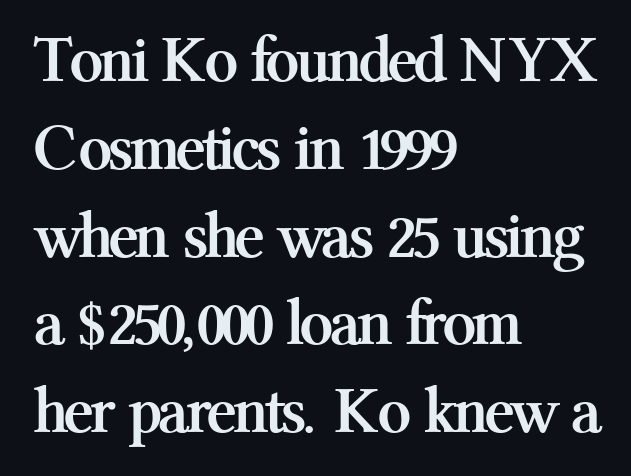
When letters stand straight like this, we call the style roman or upright. Students, note that the glyphs here touch the page at normal intervals. The passage shown is emphatically bold. This rendering uses left alignment, leaving the right contour irregular. Varying glyph widths throughout — classic text-font behaviour. Interline gaps are of average width in this sample.
